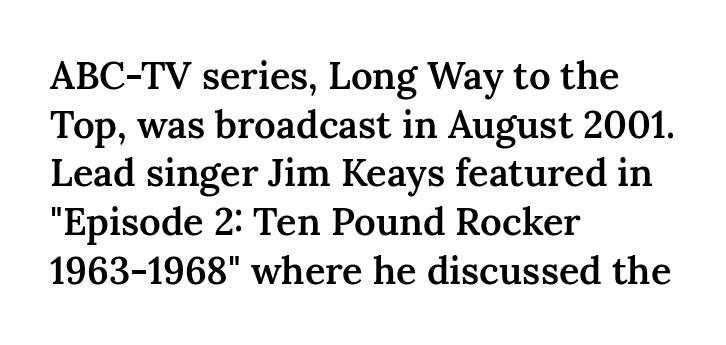
The image shows 38 px semibold serif type, upright; set left-aligned, normal line spacing (1.28x), normal letter spacing, not underlined; medium stroke contrast and a medium x-height.
